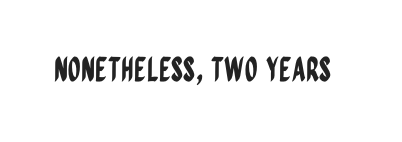
The image shows 33 px condensed sans-serif type, upright; set normal letter spacing, not underlined; low stroke contrast and a large x-height.
